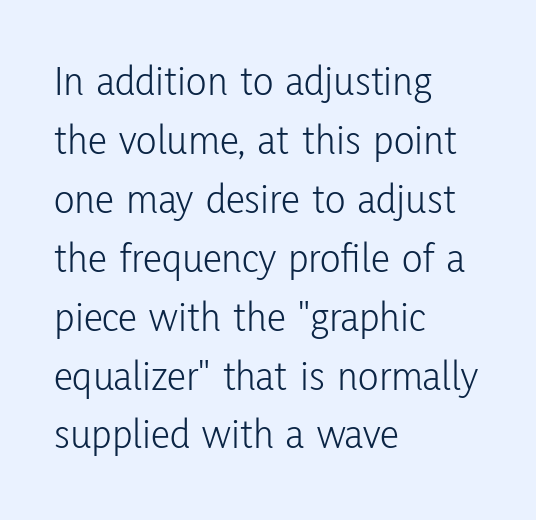
The image shows 43 px light, condensed sans-serif type, upright; set left-aligned, normal line spacing (1.37x), normal letter spacing, not underlined; low stroke contrast and a medium x-height.
